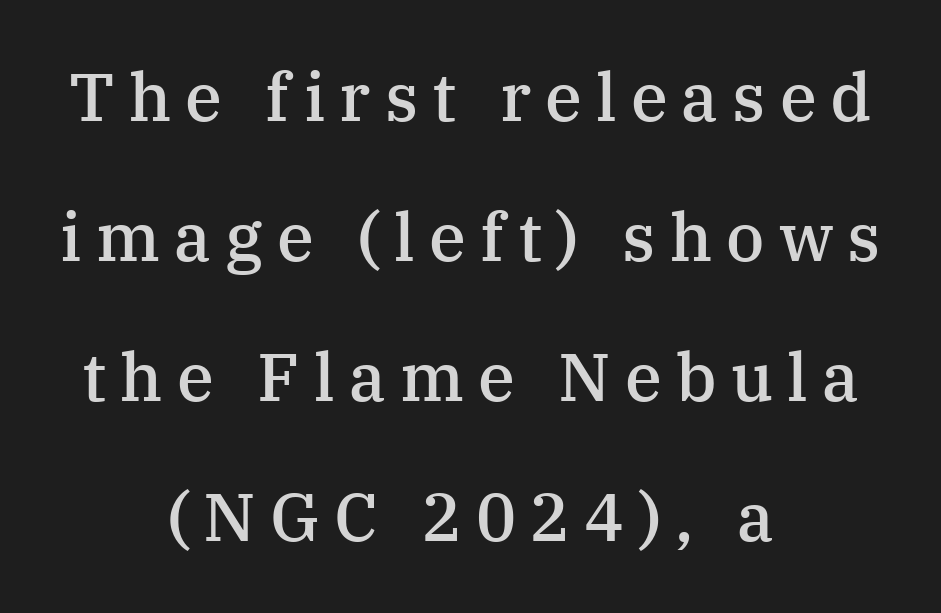
{"serif": "yes", "italic": "no", "bold": "semi", "weight": "semibold", "width": "normal", "stroke_contrast": "medium", "x_height": "medium", "monospaced": "no", "underline": "no", "align": "center", "line_spacing": "loose", "line_spacing_ratio": 2.09, "letter_spacing": "wide", "letter_spacing_em": 0.21, "glyph_px": 67}
